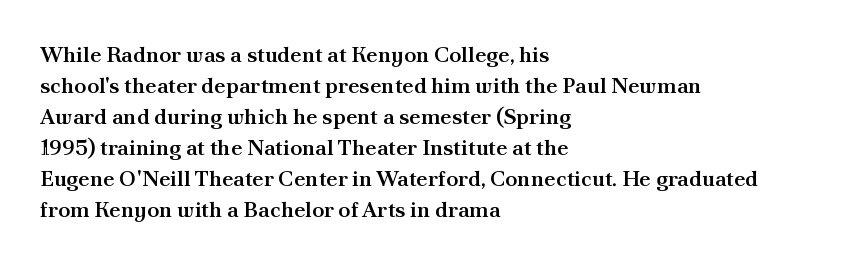
{"italic": "no", "bold": "semi", "underline": "no", "align": "left", "line_spacing": "normal", "line_spacing_ratio": 1.41, "letter_spacing": "normal", "letter_spacing_em": 0.0, "glyph_px": 22}
